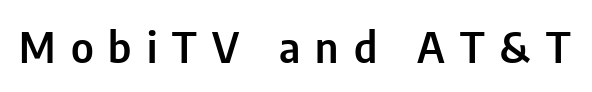
Q: Is the text italic (slanted)? A: No, it is upright.
Q: Is the typeface a serif or a sans-serif typeface? A: Sans-serif.
Q: Is the text underlined? A: No.
Q: Is the spacing between letters normal or unusually wide? A: Unusually wide.
Q: Width (condensed, normal, or wide)? A: Condensed.
Q: Stroke contrast? A: Low.
Q: x-height? A: Medium.
Q: Monospaced? A: No.
